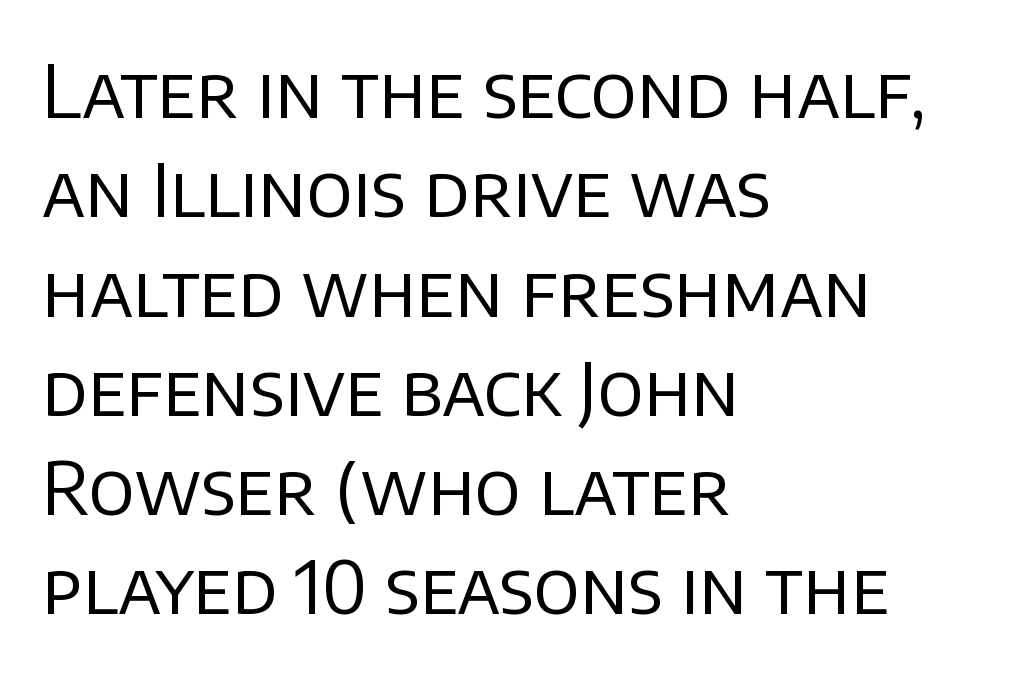
Is this a fixed-width face? No — the glyphs have proportional, varying widths. The face used here is a sans, in the tradition of grotesques and geometrics. Leading: standard. Posture: straight, roman, zero tilt.
